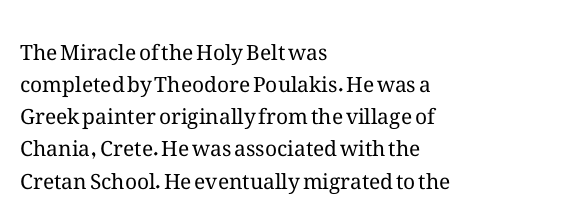
Q: Is the text bold? A: No.
Q: Is the text italic (slanted)? A: No, it is upright.
Q: Is the text underlined? A: No.
Q: How is the paragraph aligned? A: Left-aligned.
Q: Is the spacing between letters normal or unusually wide? A: Normal.
Q: Is the spacing between lines tight, normal or loose? A: Normal.
